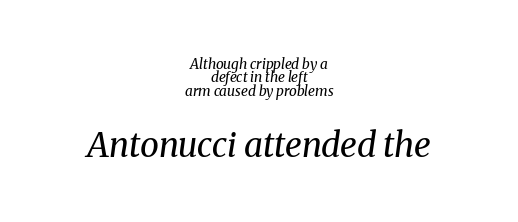
{"serif": "yes", "italic": "yes", "lean": "right", "slant_degrees": 8, "bold": "no", "weight": "regular", "width": "normal", "stroke_contrast": "medium", "x_height": "medium", "monospaced": "no", "underline": "no", "align": "center", "line_spacing": "tight", "line_spacing_ratio": 0.96, "letter_spacing": "normal", "letter_spacing_em": 0.0, "larger_block": "second", "size_ratio": 2.43, "glyph_px": 34}
